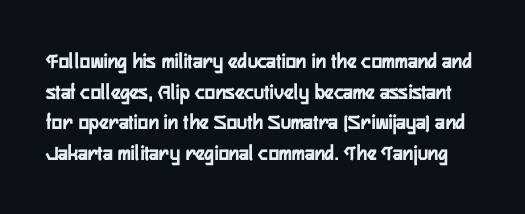
Q: Is the text bold? A: Yes.
Q: Is the text italic (slanted)? A: No, it is upright.
Q: Is the text underlined? A: No.
Q: Is the spacing between letters normal or unusually wide? A: Normal.
Q: Is the spacing between lines tight, normal or loose? A: Normal.
